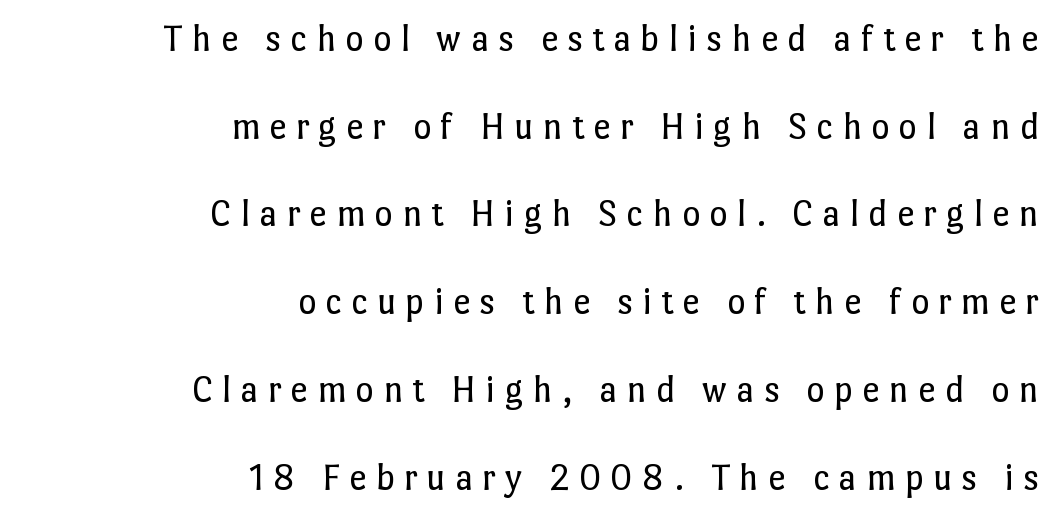
Q: Is the text bold? A: No.
Q: Is the text italic (slanted)? A: No, it is upright.
Q: Is the text underlined? A: No.
Q: How is the paragraph aligned? A: Right-aligned.
Q: Is the spacing between letters normal or unusually wide? A: Unusually wide.
Q: Is the spacing between lines tight, normal or loose? A: Loose.
Q: Width (condensed, normal, or wide)? A: Normal.
Q: Stroke contrast? A: Low.
Q: x-height? A: Medium.
Q: Monospaced? A: No.
